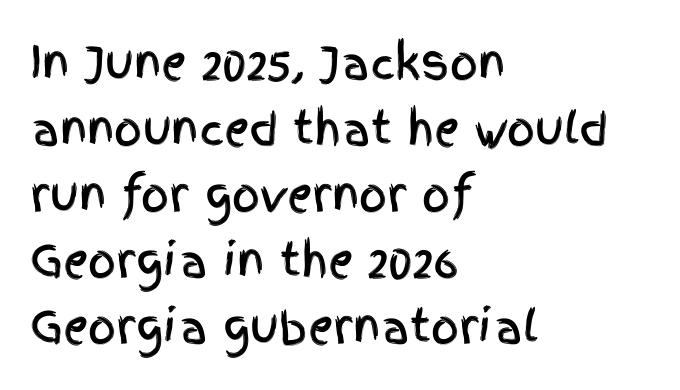
Q: Is the text italic (slanted)? A: No, it is upright.
Q: Is the typeface a serif or a sans-serif typeface? A: Sans-serif.
Q: Is the text underlined? A: No.
Q: How is the paragraph aligned? A: Left-aligned.
Q: Is the spacing between letters normal or unusually wide? A: Normal.
Q: Is the spacing between lines tight, normal or loose? A: Normal.
Q: Width (condensed, normal, or wide)? A: Condensed.
Q: x-height? A: Large.
Q: Monospaced? A: No.
